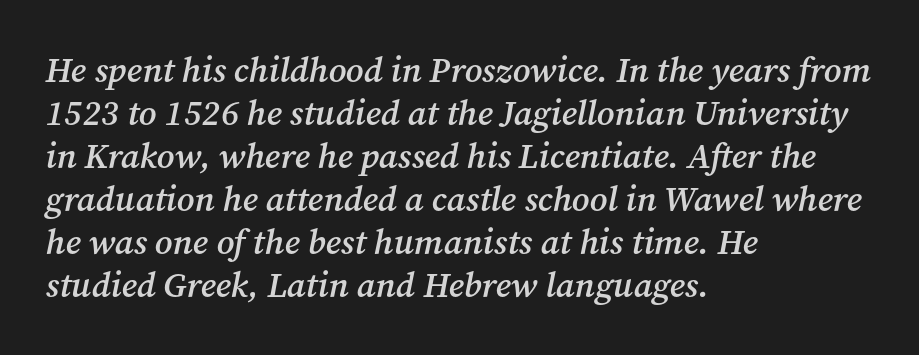
{"serif": "yes", "italic": "yes", "lean": "right", "slant_degrees": 12, "bold": "semi", "weight": "semibold", "width": "normal", "stroke_contrast": "medium", "x_height": "medium", "monospaced": "no", "underline": "no", "align": "left", "line_spacing_ratio": 1.23, "letter_spacing": "normal", "letter_spacing_em": 0.0, "glyph_px": 35}
